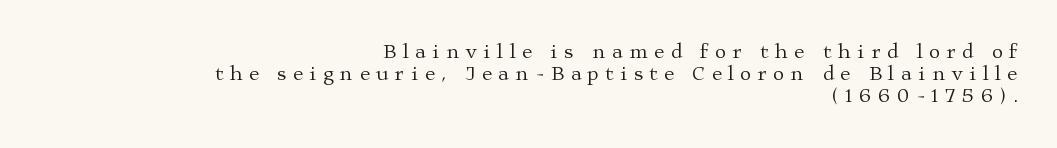
The image shows 20 px text type, upright; set right-aligned, tight line spacing (1.09x), unusually wide letter spacing (+0.33 em), not underlined.
